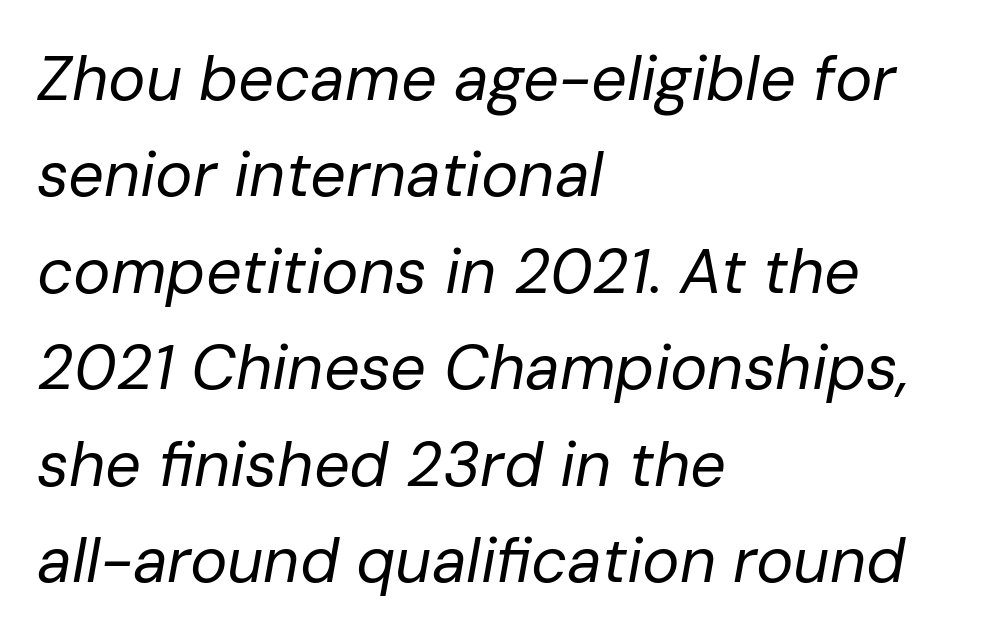
Weight: regular or lighter. The font's italic variant was chosen for this text. Inter-character spacing is left at the font's built-in metrics. Note the varied advance widths — an 'i' is clearly narrower than an 'm'.
